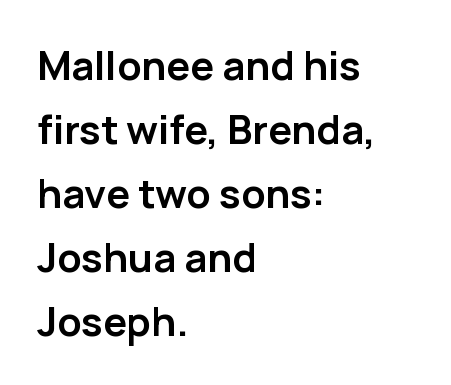
Q: Is the text bold? A: Yes.
Q: Is the text italic (slanted)? A: No, it is upright.
Q: Is the typeface a serif or a sans-serif typeface? A: Sans-serif.
Q: Is the text underlined? A: No.
Q: How is the paragraph aligned? A: Left-aligned.
Q: Is the spacing between letters normal or unusually wide? A: Normal.
Q: Is the spacing between lines tight, normal or loose? A: Normal.
Q: Width (condensed, normal, or wide)? A: Normal.
Q: Stroke contrast? A: Low.
Q: x-height? A: Medium.
Q: Monospaced? A: No.
